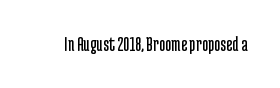
The passage shown is not underscored anywhere. The font's upright variant was chosen for this text. Stems here are at most as thick as an everyday book face. Observe the ordinary spacing: letters are neighbours, not strangers.
